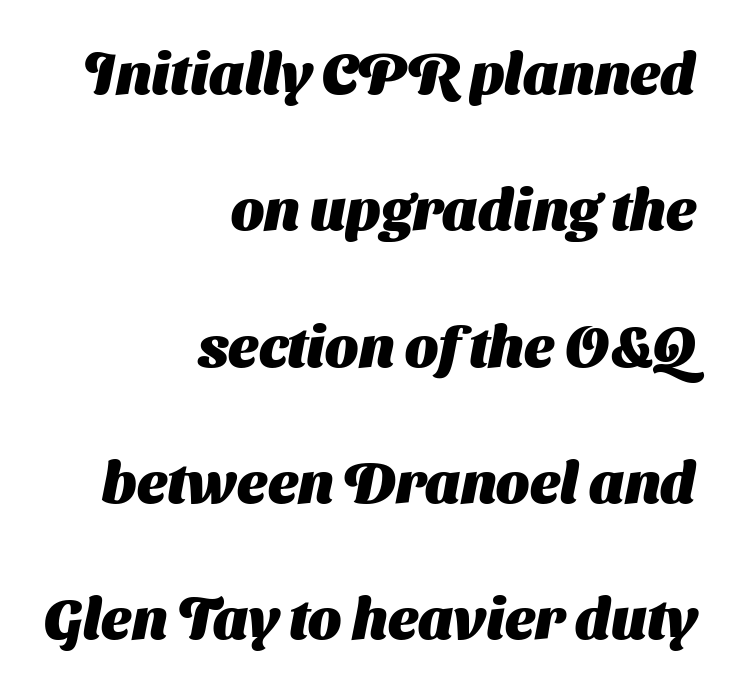
{"serif": "no", "bold": "yes", "weight": "heavy", "width": "normal", "stroke_contrast": "medium", "x_height": "medium", "monospaced": "no", "underline": "no", "align": "right", "line_spacing": "loose", "line_spacing_ratio": 2.35, "letter_spacing": "normal", "letter_spacing_em": 0.0, "glyph_px": 58}
